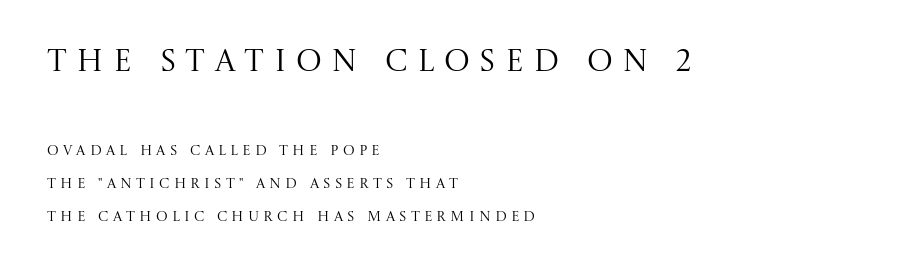
Characters follow at a spacing far wider than the type designer built in. The space directly below the letters is spotless. These lines are set flush left with a ragged right edge. Compared with typical paragraphs, the rows here are farther apart. Every stem runs plumb, perpendicular to the baseline.
